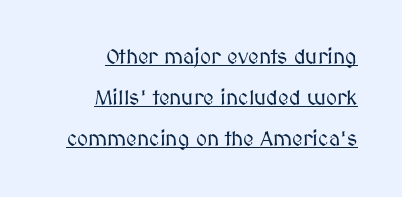
Quick note: interline space is abundant. The compositor pushed each line to the right boundary. These characters rest on top of a visible drawn line. The passage shown has conventional tracking throughout. The letters stand upright; this is a roman face.
